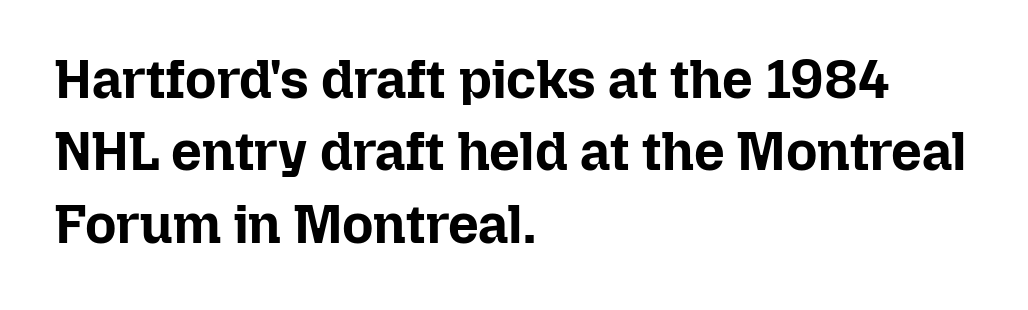
Q: Is the text bold? A: Yes.
Q: Is the text italic (slanted)? A: No, it is upright.
Q: Is the text underlined? A: No.
Q: How is the paragraph aligned? A: Left-aligned.
Q: Is the spacing between letters normal or unusually wide? A: Normal.
Q: Is the spacing between lines tight, normal or loose? A: Normal.
Q: Width (condensed, normal, or wide)? A: Normal.
Q: Stroke contrast? A: Low.
Q: x-height? A: Medium.
Q: Monospaced? A: No.
